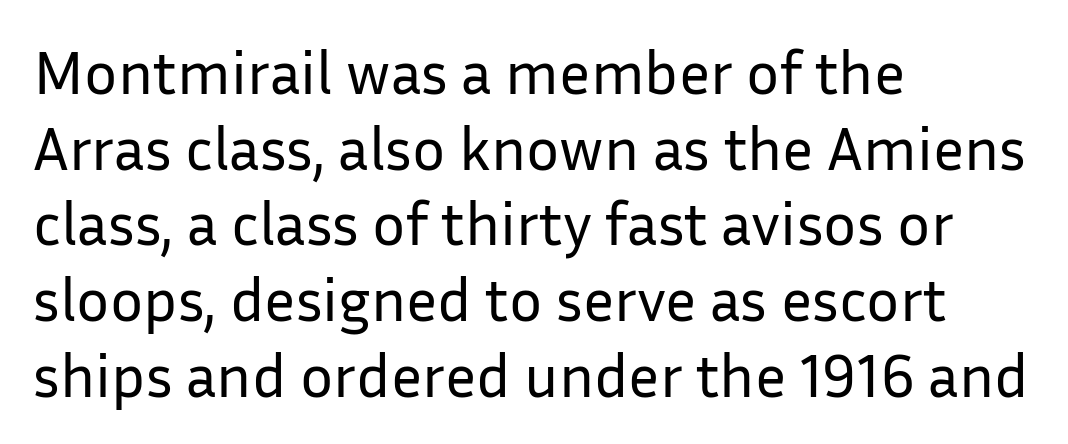
The baseline area is clear. Inter-character spacing is left at the font's built-in metrics. Stroke mass is kept to a normal reading level or below. Notice how the stems are strictly vertical — no italics here.
